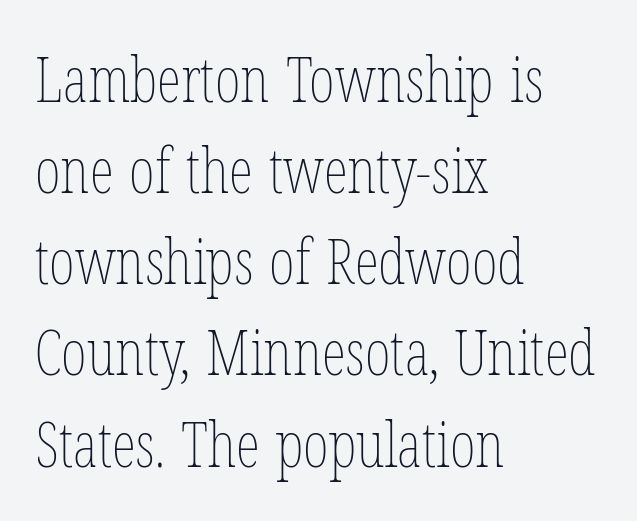
The passage shown is not underscored anywhere. How would I describe the line gaps? Plain and ordinary. Do the characters align in a grid? No, the font is proportional. Here the glyphs are tracked normally, forming tight word shapes.
